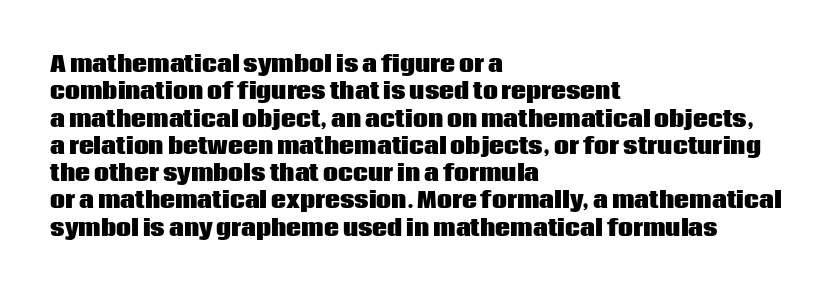
The rendering anchors every line to the left-hand side. This is the regular roman posture of the typeface. A normal amount of white space separates one row of letters from the next. The face used here is rendered with its standard letterfit. A clean baseline with only descenders dipping below it. The sample has been set heavy, in full bold.
